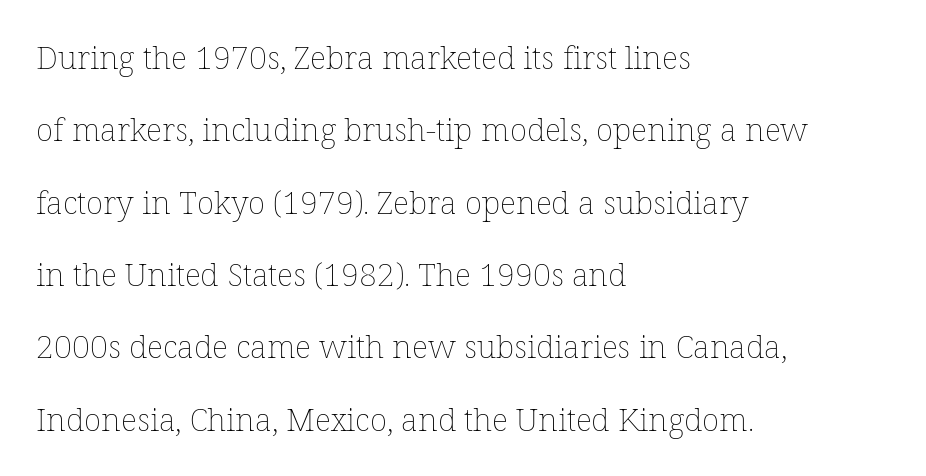
The letters advance in unequal steps, a hallmark of proportional type. In terms of letterspacing, this is plain default setting. The typeface has the unassuming heft of standard copy or less. Letters rest on an invisible, unmarked baseline.
